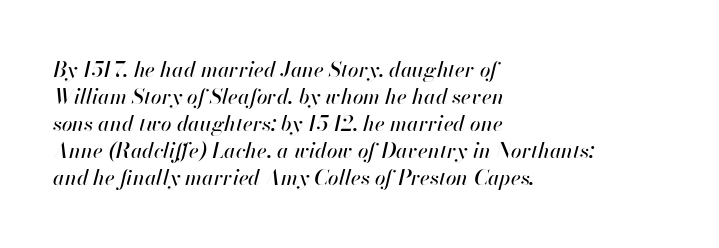
The image shows 21 px text type, italic (leaning right); set left-aligned, normal line spacing (1.29x), normal letter spacing, not underlined.
